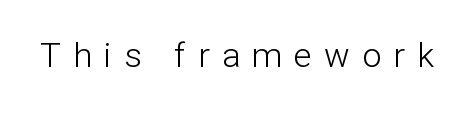
The image shows 34 px light sans-serif type, upright; set unusually wide letter spacing (+0.36 em), not underlined; low stroke contrast and a medium x-height.
